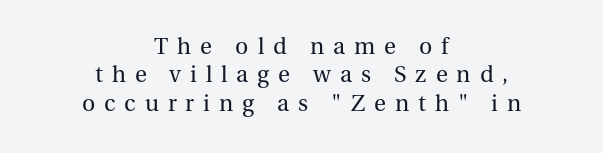
Q: Is the text bold? A: No.
Q: Is the text italic (slanted)? A: No, it is upright.
Q: Is the text underlined? A: No.
Q: How is the paragraph aligned? A: Centered.
Q: Is the spacing between letters normal or unusually wide? A: Unusually wide.
